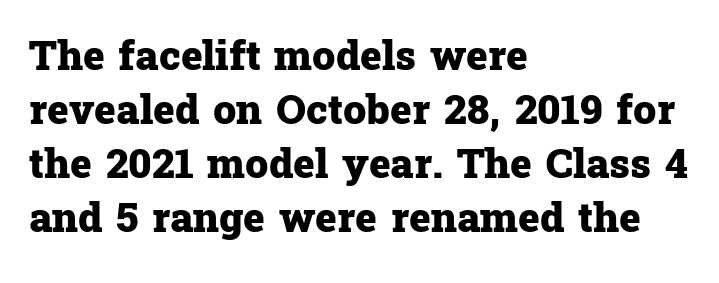
The typesetting leans heavy: a genuine bold. The paragraph has a hard left edge and a soft right edge. A typesetter would label this face a serif. Summary of vertical rhythm: regular, with standard interline spacing.
